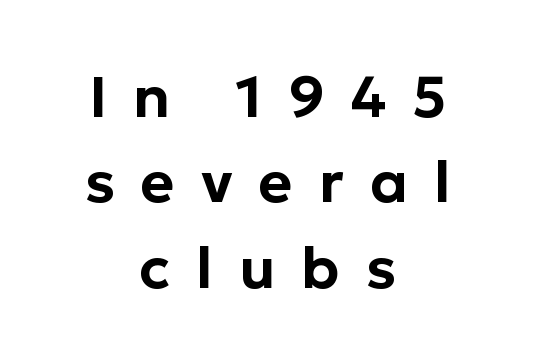
{"serif": "no", "italic": "no", "width": "normal", "stroke_contrast": "low", "x_height": "medium", "monospaced": "no", "underline": "no", "align": "center", "line_spacing": "normal", "line_spacing_ratio": 1.47, "letter_spacing": "wide", "letter_spacing_em": 0.45, "glyph_px": 58}
